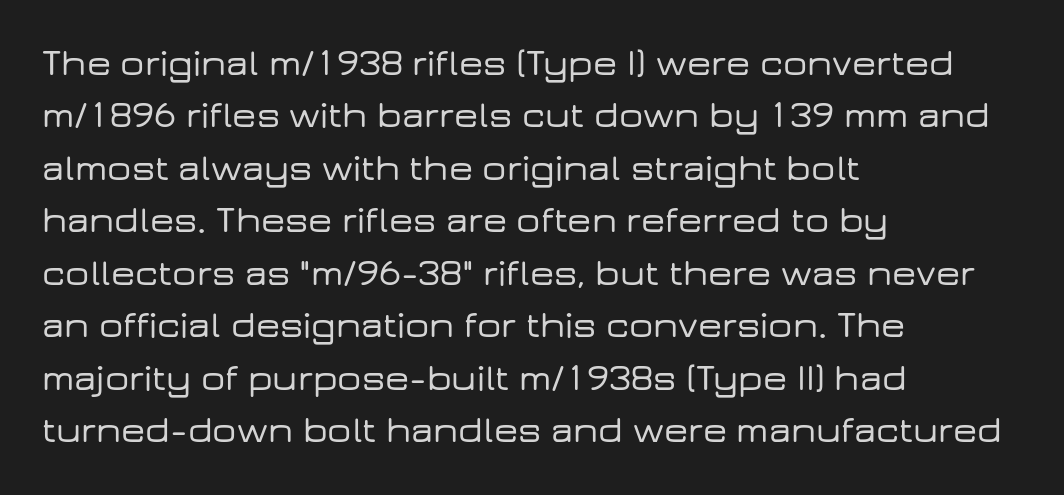
The type sits square on the baseline with zero lean. Serifs: no, the terminals of the letterforms are clean. The designer left line spacing at the default. Caption: standard tracking, unaltered. Layout note: lines flush left.
